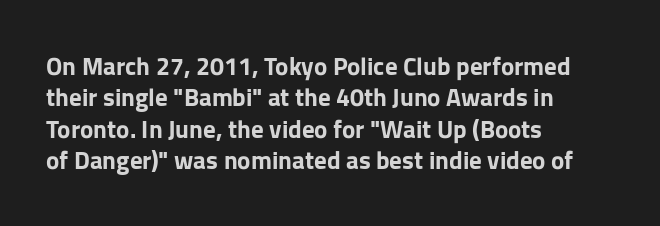
Horizontal alignment here is leftward, the default for most running prose. These lines were composed using upright roman letters. Quick note: underline off. Words appear dense and cohesive because spacing is normal. Honestly, the row spacing looks completely unremarkable. Heft: maximum for text — a bold.
